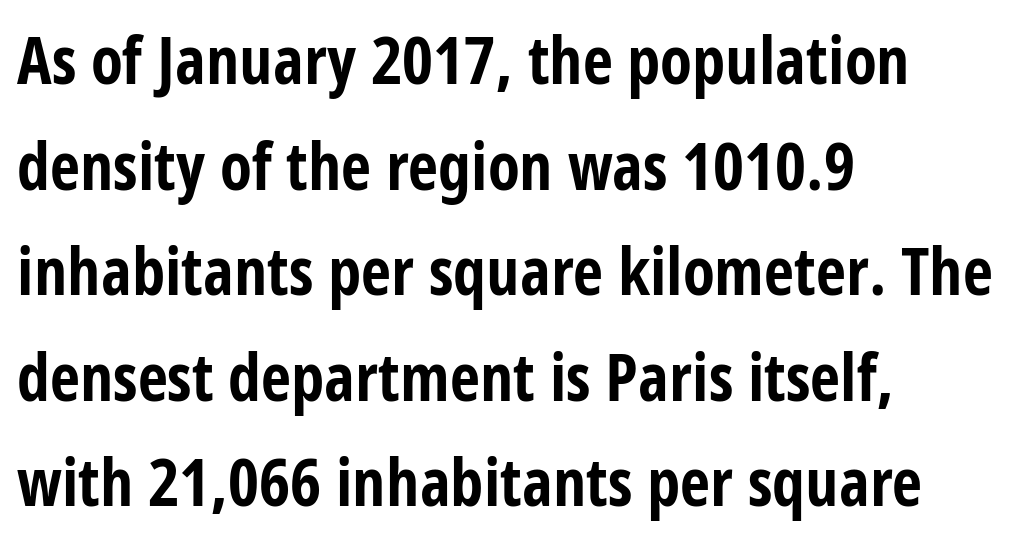
The image shows 66 px bold, condensed sans-serif type, upright; set left-aligned, normal line spacing (1.6x), normal letter spacing, not underlined; low stroke contrast and a large x-height.
